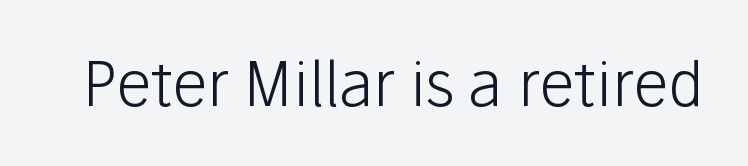
The image shows 62 px light sans-serif type, upright; set normal letter spacing, not underlined; low stroke contrast and a medium x-height.
